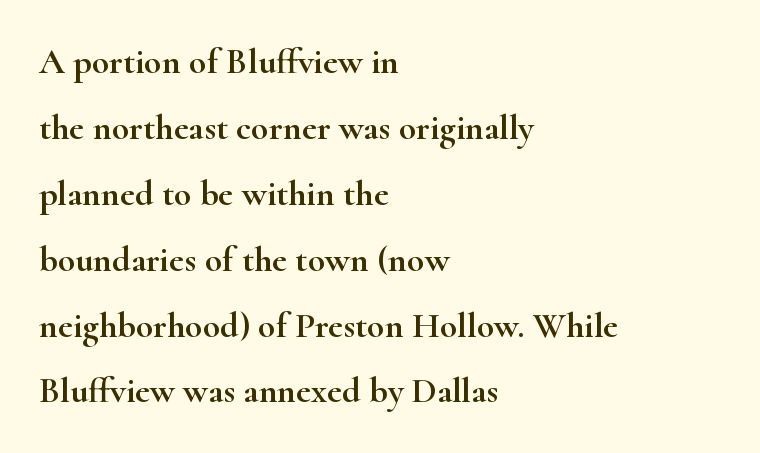
The strip under each line holds only bare page. The compositor pushed each line to the left boundary. The gaps between neighbouring characters are ordinary and unremarkable. These lines are rendered in a variable-pitch font.
